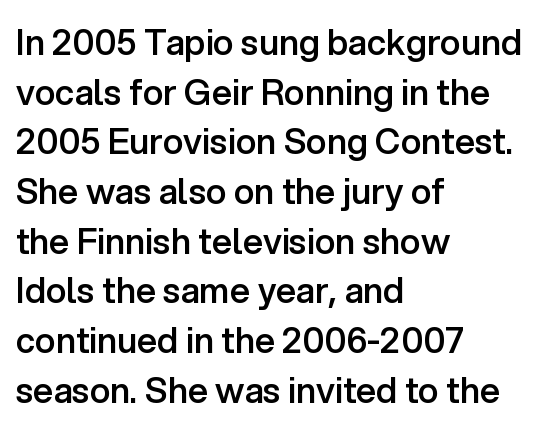
The passage shown is not underscored anywhere. Here the designer chose a conventional face with non-uniform glyph widths. Horizontally, the lines are justified to the leading edge only. Quick note: not italic, upright. Check where the strokes stop: nothing finishes them off — pure sans. Is the letter spacing exaggerated? No — it looks like the ordinary default.
